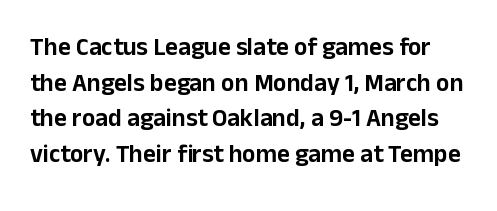
The image shows 25 px text type, upright; set normal line spacing (1.43x), normal letter spacing, not underlined.
